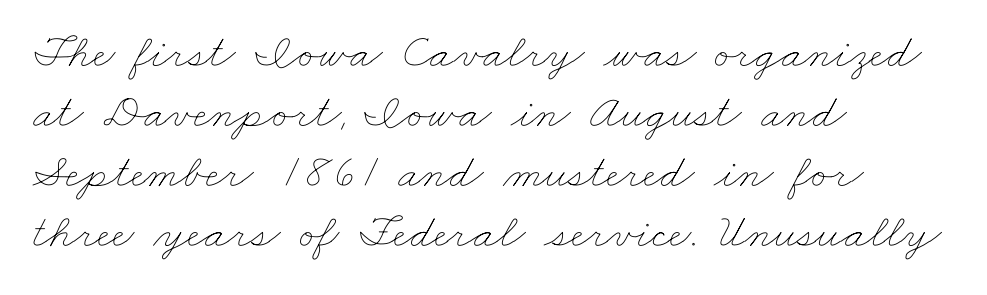
{"bold": "no", "weight": "thin", "width": "wide", "stroke_contrast": "low", "x_height": "small", "monospaced": "no", "underline": "no", "align": "left", "line_spacing": "normal", "line_spacing_ratio": 1.25, "letter_spacing": "normal", "letter_spacing_em": 0.0, "glyph_px": 48}
